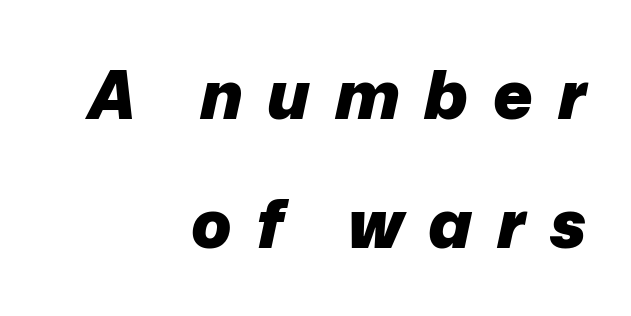
The image shows 67 px heavy type, italic (leaning right); set right-aligned, loose line spacing (1.93x), unusually wide letter spacing (+0.37 em), not underlined; low stroke contrast and a medium x-height.
